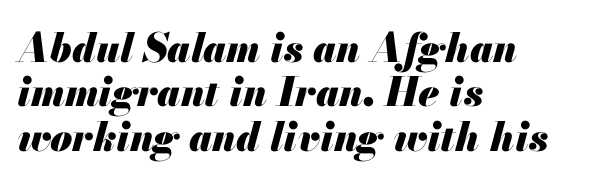
The image shows 40 px heavy type, italic (leaning right); set left-aligned, tight line spacing (1.11x), normal letter spacing, not underlined; medium stroke contrast and a small x-height.
